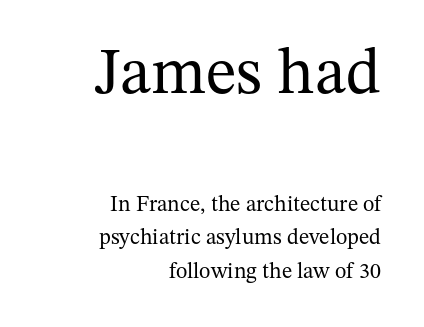
The image shows 65 px regular-weight serif type, upright; set right-aligned, normal line spacing (1.52x), normal letter spacing, not underlined; the first (top) block is 2.95x larger; medium stroke contrast and a medium x-height.
